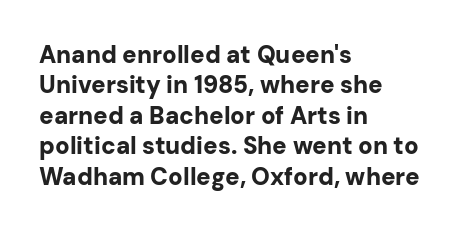
Q: Is the text bold? A: Yes.
Q: Is the text italic (slanted)? A: No, it is upright.
Q: Is the text underlined? A: No.
Q: How is the paragraph aligned? A: Left-aligned.
Q: Is the spacing between letters normal or unusually wide? A: Normal.
Q: Is the spacing between lines tight, normal or loose? A: Normal.
